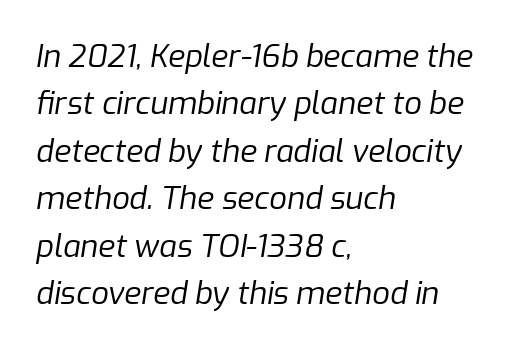
{"italic": "yes", "lean": "right", "slant_degrees": 9, "bold": "no", "weight": "regular", "width": "normal", "stroke_contrast": "low", "x_height": "medium", "monospaced": "no", "underline": "no", "align": "left", "line_spacing": "normal", "line_spacing_ratio": 1.53, "letter_spacing": "normal", "letter_spacing_em": 0.0, "glyph_px": 31}
